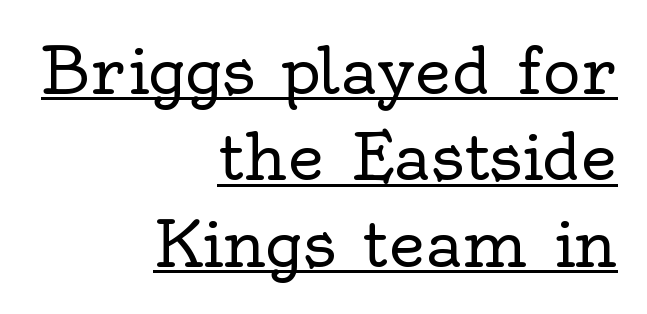
Looks like regular typesetting: each glyph gets only the width it needs. Notice how the passage keeps a crisp vertical edge on the right only. The type sits square on the baseline with zero lean. The glyphs are accompanied by a horizontal stroke just below them.
